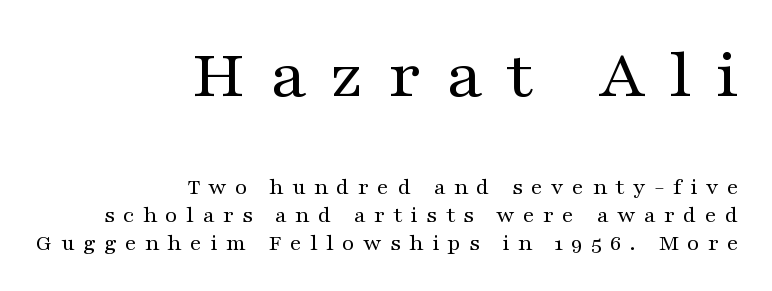
{"serif": "yes", "italic": "no", "bold": "no", "weight": "regular", "width": "wide", "stroke_contrast": "medium", "x_height": "medium", "monospaced": "no", "underline": "no", "align": "right", "line_spacing_ratio": 1.16, "letter_spacing": "wide", "letter_spacing_em": 0.34, "larger_block": "first", "size_ratio": 2.96, "glyph_px": 71}
